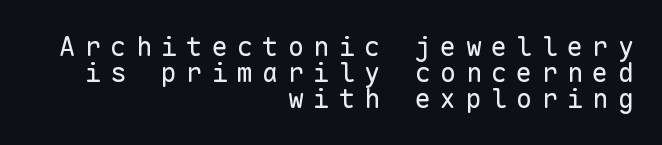
Q: Is the text bold? A: No.
Q: Is the text italic (slanted)? A: No, it is upright.
Q: Is the text underlined? A: No.
Q: How is the paragraph aligned? A: Right-aligned.
Q: Is the spacing between letters normal or unusually wide? A: Unusually wide.
Q: Is the spacing between lines tight, normal or loose? A: Tight.
